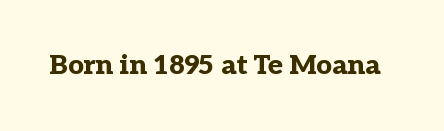
What stands out about the letter spacing? Nothing — it is the standard amount. No italicization has been applied; the sample stays upright. The gap between lines stays unmarked. Thick stems and heavy bowls — unmistakably bold.
